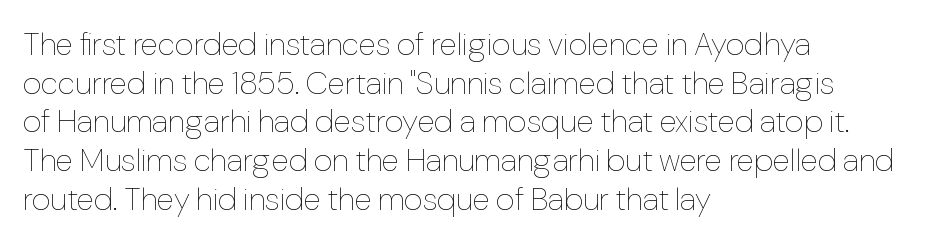
{"italic": "no", "bold": "no", "weight": "thin", "width": "normal", "stroke_contrast": "low", "x_height": "medium", "monospaced": "no", "underline": "no", "align": "left", "line_spacing_ratio": 1.21, "letter_spacing": "normal", "letter_spacing_em": 0.0, "glyph_px": 32}
